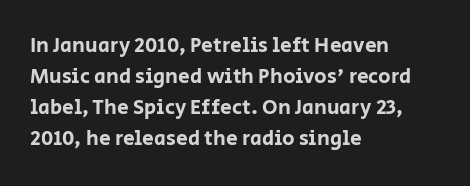
{"italic": "no", "underline": "no", "align": "left", "line_spacing": "normal", "line_spacing_ratio": 1.48, "letter_spacing": "normal", "letter_spacing_em": 0.0, "glyph_px": 21}
